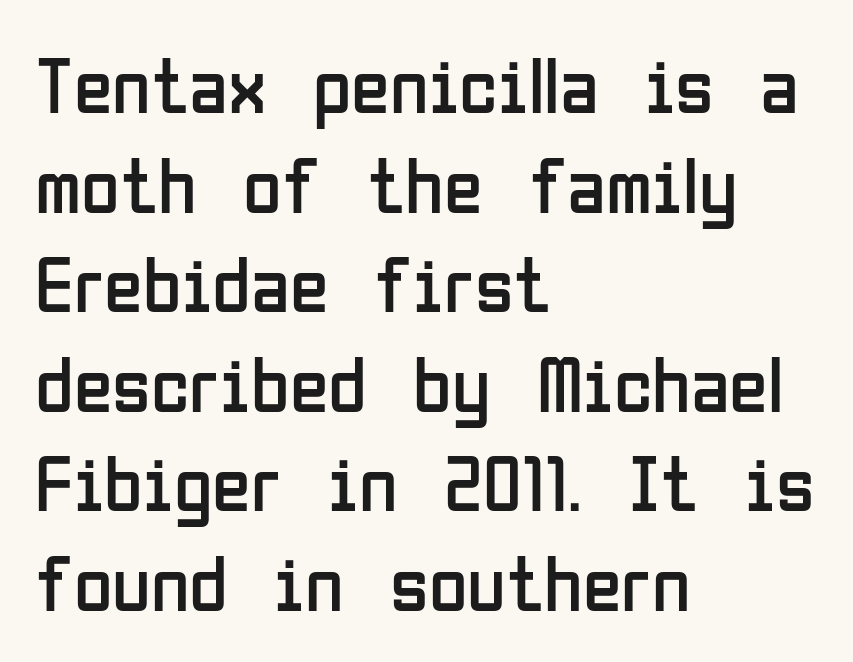
Q: Is the text bold? A: No.
Q: Is the text italic (slanted)? A: No, it is upright.
Q: Is the typeface a serif or a sans-serif typeface? A: Sans-serif.
Q: Is the text underlined? A: No.
Q: How is the paragraph aligned? A: Left-aligned.
Q: Is the spacing between letters normal or unusually wide? A: Normal.
Q: Is the spacing between lines tight, normal or loose? A: Normal.
Q: Width (condensed, normal, or wide)? A: Condensed.
Q: Stroke contrast? A: Low.
Q: x-height? A: Medium.
Q: Monospaced? A: No.
